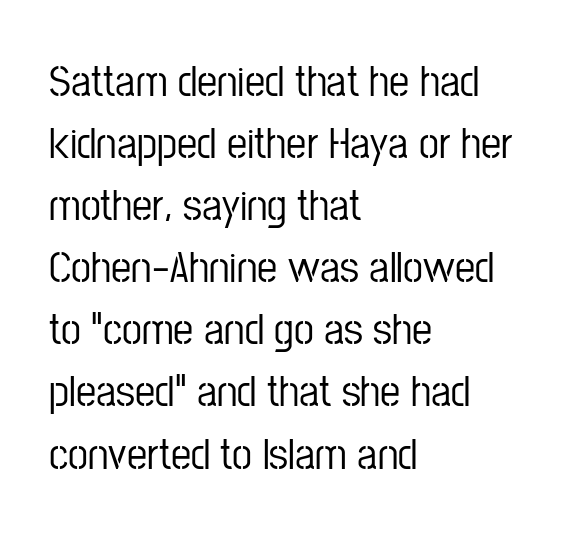
The image shows 45 px condensed sans-serif type, upright; set left-aligned, normal line spacing (1.38x), normal letter spacing, not underlined; low stroke contrast and a medium x-height.
